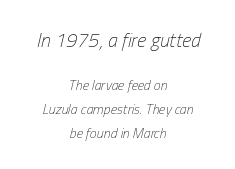
Italic? Definitely — the glyphs are oblique. Letters have the restrained weight of plain body copy at most. Notice how the passage keeps no hard edge, just a central spine. Two sizes are in play, and the larger belongs to the first block. Look at the tracking — it's just the regular setting, nothing added. Plain, unruled lines of type.
